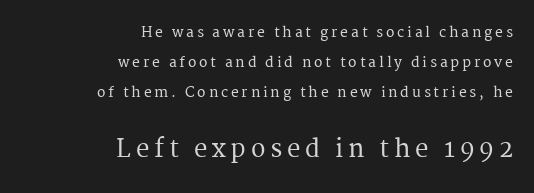
Q: Is the text italic (slanted)? A: No, it is upright.
Q: Is the text underlined? A: No.
Q: How is the paragraph aligned? A: Right-aligned.
Q: Is the spacing between letters normal or unusually wide? A: Unusually wide.
Q: Is the spacing between lines tight, normal or loose? A: Loose.
Q: Which block of text is set in a larger size, the first (top) or the second (bottom)? A: The second (bottom) one.
